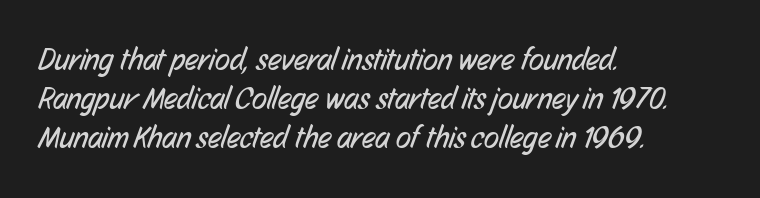
Q: Is the text bold? A: No.
Q: Is the typeface a serif or a sans-serif typeface? A: Sans-serif.
Q: Is the text underlined? A: No.
Q: How is the paragraph aligned? A: Left-aligned.
Q: Is the spacing between letters normal or unusually wide? A: Normal.
Q: Is the spacing between lines tight, normal or loose? A: Normal.
Q: Width (condensed, normal, or wide)? A: Condensed.
Q: Stroke contrast? A: Low.
Q: x-height? A: Medium.
Q: Monospaced? A: No.
